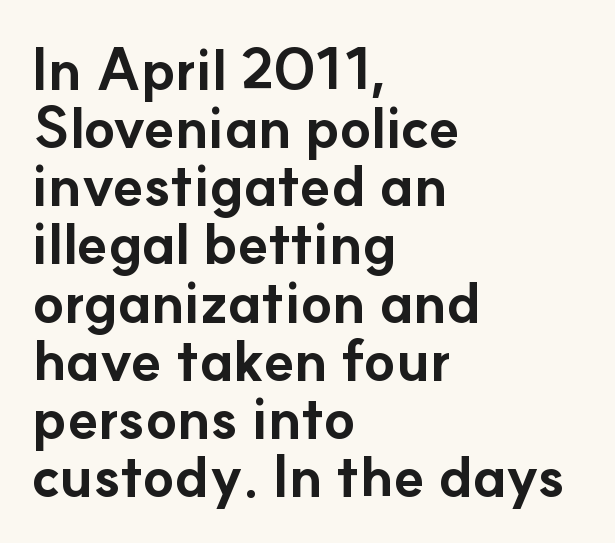
Type without underlining. A classic flush-left, rag-right setting is used for this passage. Typesetter's note: full bold, strokes at maximum text heaviness. A typesetter would mark this as roman, not italic. Students, note that the glyphs here touch the page at normal intervals. Very little white space separates one row of letters from the next.
